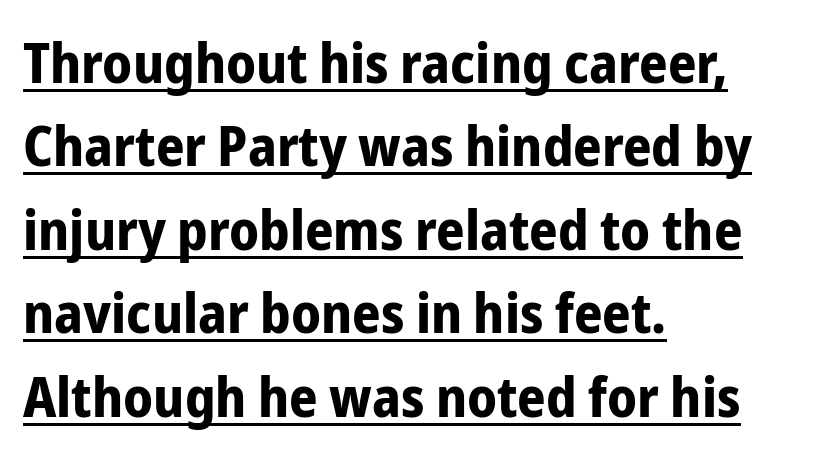
{"serif": "no", "italic": "no", "bold": "yes", "weight": "bold", "width": "condensed", "stroke_contrast": "low", "x_height": "medium", "monospaced": "no", "underline": "yes", "align": "left", "line_spacing": "normal", "line_spacing_ratio": 1.49, "letter_spacing": "normal", "letter_spacing_em": 0.0, "glyph_px": 56}
